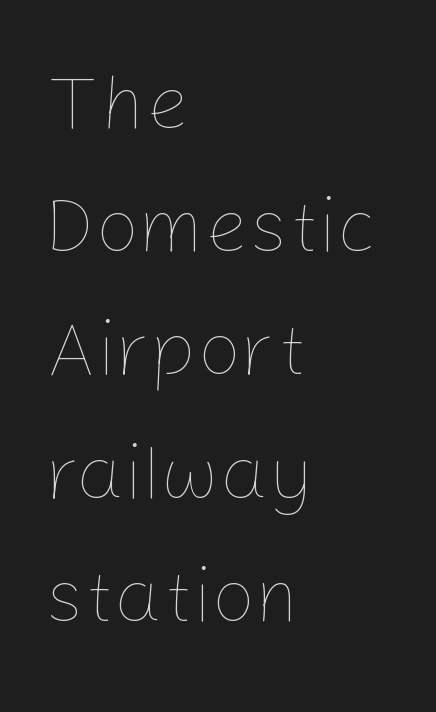
The characters are drawn with everyday or finer stroke widths. Each new line begins a customary step beneath the previous one. A typesetter would call this zero additional tracking. If you drew a ruler down the left edge, every line would touch it.
